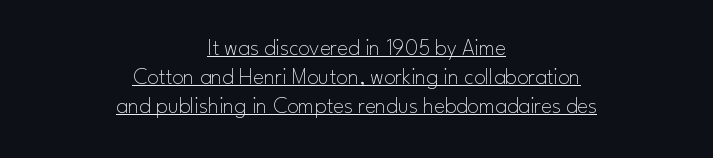
Q: Is the text bold? A: No.
Q: Is the text italic (slanted)? A: No, it is upright.
Q: Is the text underlined? A: Yes.
Q: How is the paragraph aligned? A: Centered.
Q: Is the spacing between letters normal or unusually wide? A: Normal.
Q: Is the spacing between lines tight, normal or loose? A: Normal.
